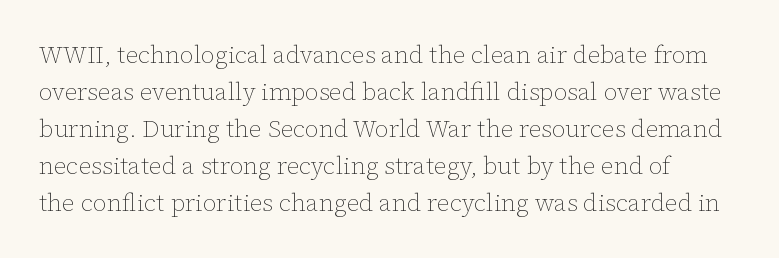
The image shows 24 px text type, upright; set normal line spacing (1.54x), normal letter spacing, not underlined.
